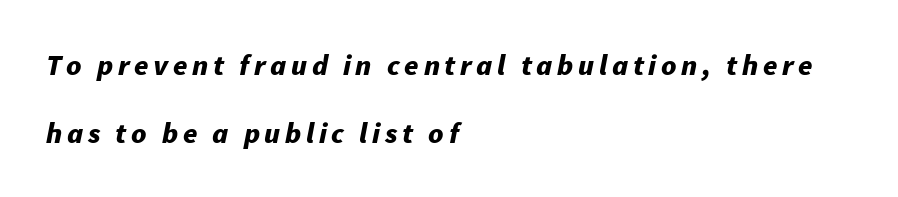
The image shows 29 px bold type, italic (leaning right); set left-aligned, loose line spacing (2.34x), not underlined; low stroke contrast and a medium x-height.
